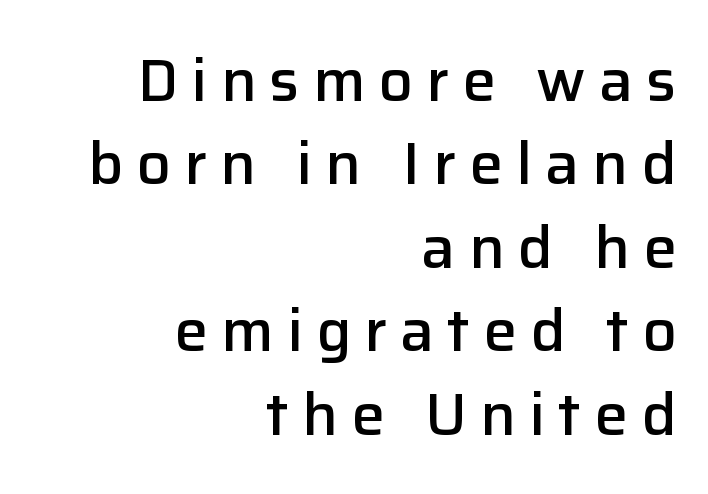
Q: Is the text bold? A: Semi-bold.
Q: Is the text italic (slanted)? A: No, it is upright.
Q: Is the typeface a serif or a sans-serif typeface? A: Sans-serif.
Q: Is the text underlined? A: No.
Q: How is the paragraph aligned? A: Right-aligned.
Q: Is the spacing between letters normal or unusually wide? A: Unusually wide.
Q: Is the spacing between lines tight, normal or loose? A: Normal.
Q: Width (condensed, normal, or wide)? A: Normal.
Q: Stroke contrast? A: Low.
Q: x-height? A: Medium.
Q: Monospaced? A: No.
